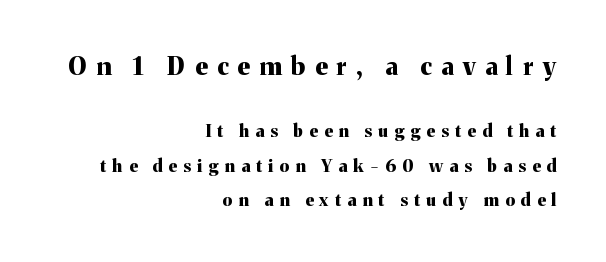
{"italic": "no", "bold": "yes", "underline": "no", "align": "right", "line_spacing": "loose", "line_spacing_ratio": 2.02, "letter_spacing": "wide", "letter_spacing_em": 0.38, "larger_block": "first", "size_ratio": 1.47, "glyph_px": 25}
